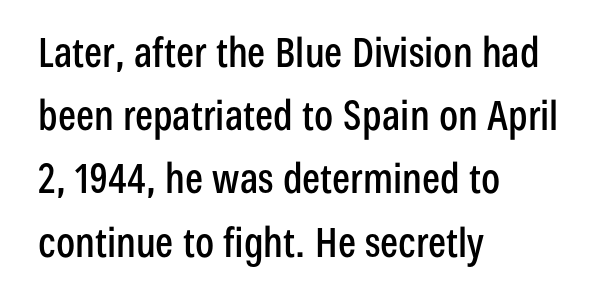
{"serif": "no", "italic": "no", "width": "condensed", "stroke_contrast": "low", "x_height": "medium", "monospaced": "no", "underline": "no", "align": "left", "line_spacing": "normal", "line_spacing_ratio": 1.58, "letter_spacing": "normal", "letter_spacing_em": 0.0, "glyph_px": 40}
